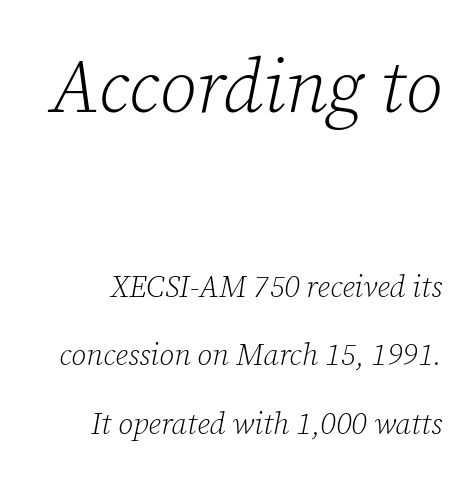
The letters are slanted; this is an italic face. A typesetter would label this face a serif. You could not count columns in this text — the font is proportionally spaced. Observe the ordinary spacing: letters are neighbours, not strangers. Reading down the column, the eye jumps a long way to each next line. The letterforms sit at book weight or below.
